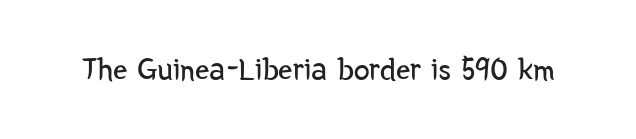
Here the designer chose a conventional face with non-uniform glyph widths. Is the stroke heavy? The answer is a plain regular-or-lighter. The tracking reads as untouched default to a designer's eye. The designer went with a sans here, leaving each stem footless.
